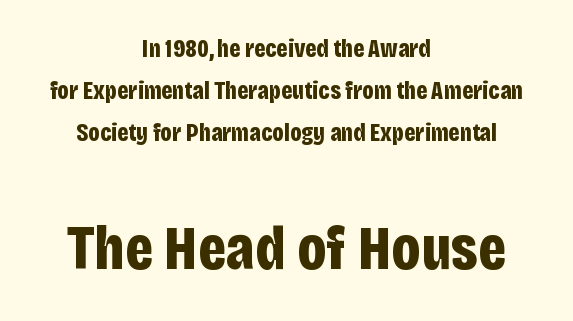
Q: Is the text bold? A: Yes.
Q: Is the text italic (slanted)? A: No, it is upright.
Q: Is the typeface a serif or a sans-serif typeface? A: Sans-serif.
Q: Is the text underlined? A: No.
Q: How is the paragraph aligned? A: Centered.
Q: Is the spacing between letters normal or unusually wide? A: Normal.
Q: Is the spacing between lines tight, normal or loose? A: Normal.
Q: Which block of text is set in a larger size, the first (top) or the second (bottom)? A: The second (bottom) one.
Q: Width (condensed, normal, or wide)? A: Condensed.
Q: Stroke contrast? A: Low.
Q: x-height? A: Large.
Q: Monospaced? A: No.
